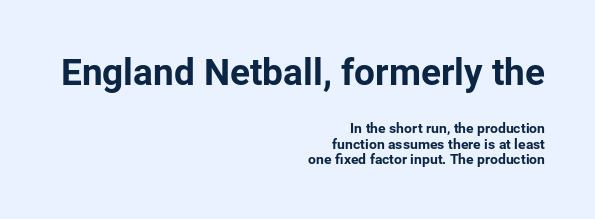
Q: Is the text bold? A: Yes.
Q: Is the text italic (slanted)? A: No, it is upright.
Q: Is the typeface a serif or a sans-serif typeface? A: Sans-serif.
Q: Is the text underlined? A: No.
Q: How is the paragraph aligned? A: Right-aligned.
Q: Is the spacing between letters normal or unusually wide? A: Normal.
Q: Is the spacing between lines tight, normal or loose? A: Tight.
Q: Which block of text is set in a larger size, the first (top) or the second (bottom)? A: The first (top) one.
Q: Width (condensed, normal, or wide)? A: Normal.
Q: Stroke contrast? A: Low.
Q: x-height? A: Medium.
Q: Monospaced? A: No.
